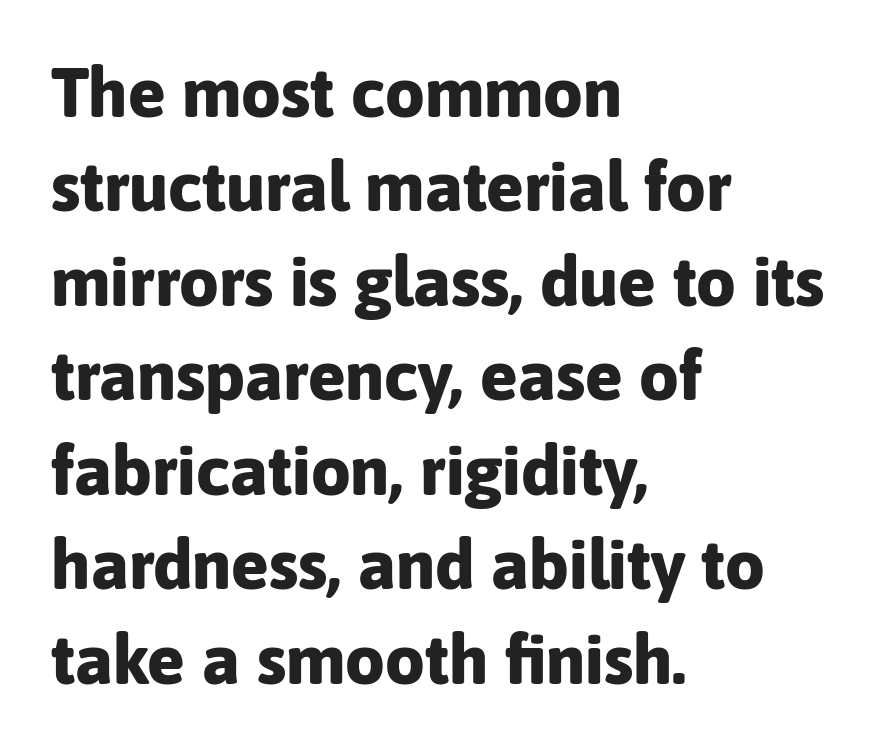
Q: Is the text bold? A: Yes.
Q: Is the text italic (slanted)? A: No, it is upright.
Q: Is the typeface a serif or a sans-serif typeface? A: Sans-serif.
Q: Is the text underlined? A: No.
Q: How is the paragraph aligned? A: Left-aligned.
Q: Is the spacing between letters normal or unusually wide? A: Normal.
Q: Is the spacing between lines tight, normal or loose? A: Normal.
Q: Width (condensed, normal, or wide)? A: Normal.
Q: Stroke contrast? A: Low.
Q: x-height? A: Medium.
Q: Monospaced? A: No.
